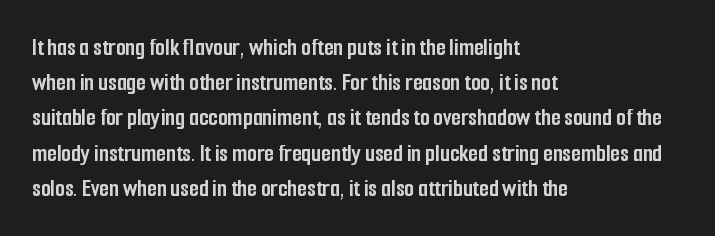
The image shows 25 px bold type, upright; set left-aligned, normal line spacing (1.41x), normal letter spacing, not underlined.
